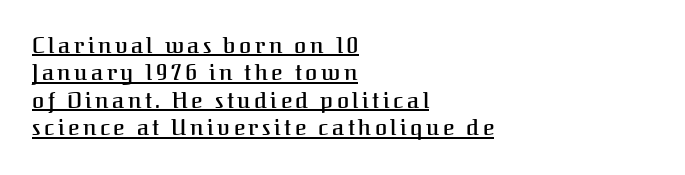
Q: Is the text bold? A: Semi-bold.
Q: Is the text italic (slanted)? A: No, it is upright.
Q: Is the text underlined? A: Yes.
Q: How is the paragraph aligned? A: Left-aligned.
Q: Is the spacing between lines tight, normal or loose? A: Normal.
